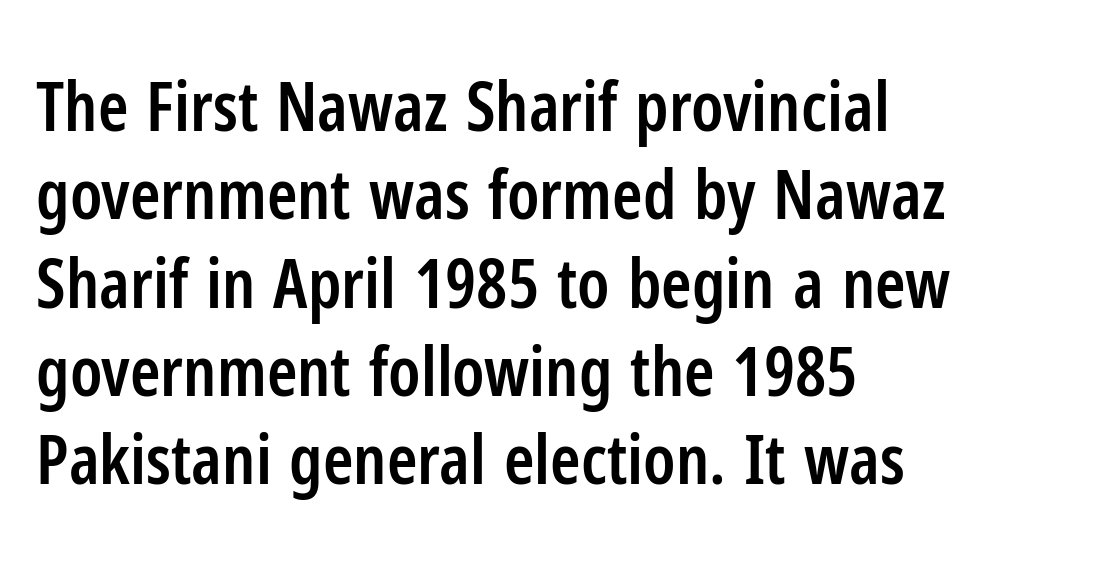
The image shows 69 px semibold, condensed sans-serif type, upright; set left-aligned, normal line spacing (1.28x), normal letter spacing, not underlined; low stroke contrast and a medium x-height.
